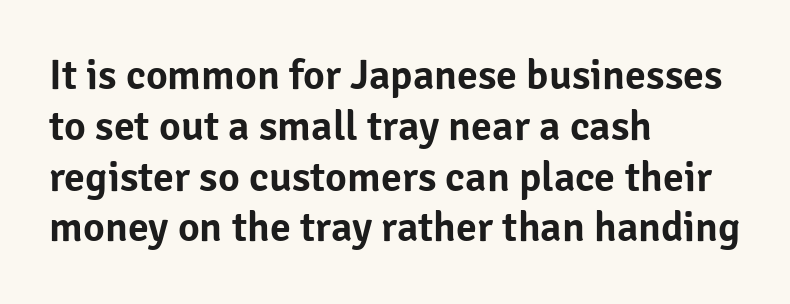
These lines are rendered in a variable-pitch font. The line texture is even and compact thanks to regular tracking. The lettering stays uniformly vertical, giving the passage a roman look. Where is the straight margin? On the left. Check the space under the baseline: it is left empty.
